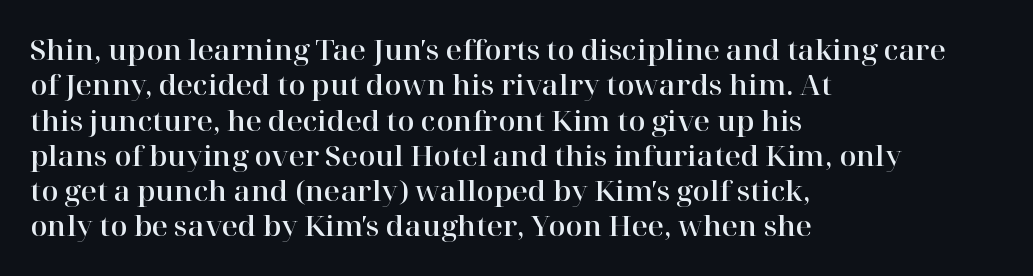
The image shows 28 px serif type, upright; set left-aligned, normal line spacing (1.26x), normal letter spacing, not underlined; high stroke contrast and a medium x-height.
